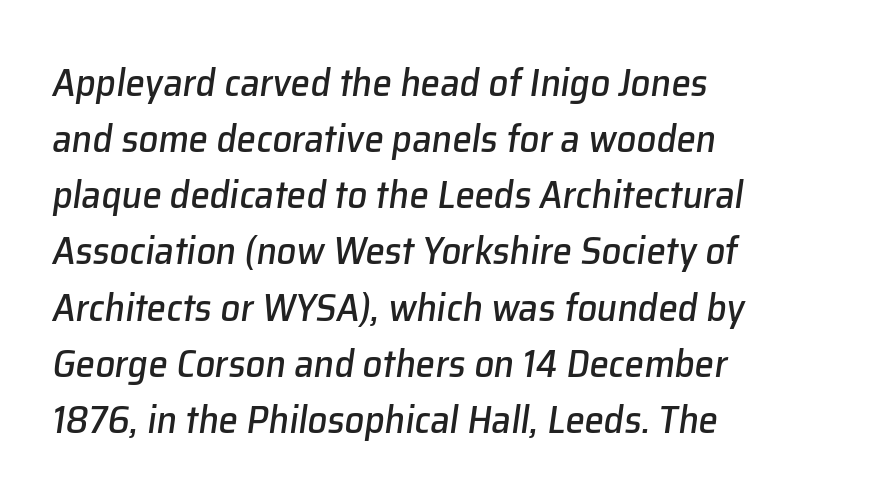
The image shows 39 px text type, italic (leaning right); set left-aligned, normal line spacing (1.44x), normal letter spacing, not underlined; low stroke contrast and a medium x-height.
